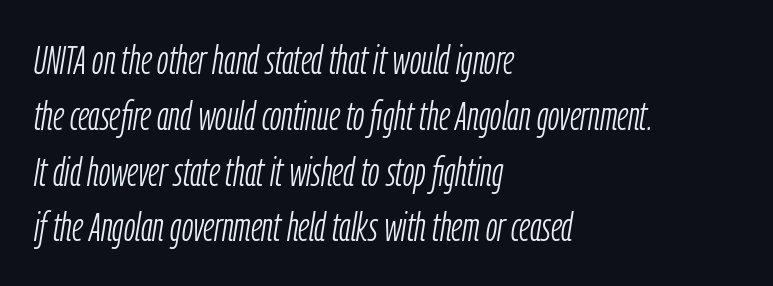
Q: Is the text bold? A: No.
Q: Is the text italic (slanted)? A: Yes, it leans right by about 9 degrees.
Q: Is the text underlined? A: No.
Q: How is the paragraph aligned? A: Left-aligned.
Q: Is the spacing between letters normal or unusually wide? A: Normal.
Q: Is the spacing between lines tight, normal or loose? A: Normal.
Q: Width (condensed, normal, or wide)? A: Condensed.
Q: Stroke contrast? A: Low.
Q: x-height? A: Medium.
Q: Monospaced? A: No.
